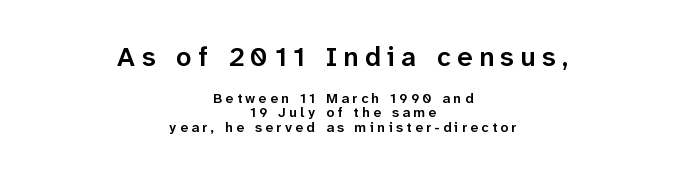
The image shows 27 px text type, upright; set centered, tight line spacing (1.04x), unusually wide letter spacing (+0.24 em), not underlined; the first (top) block is 1.93x larger.
